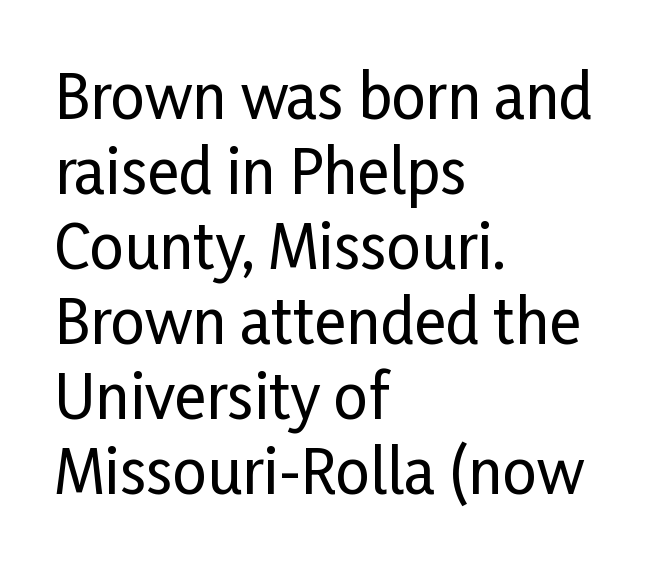
{"serif": "no", "italic": "no", "width": "condensed", "stroke_contrast": "low", "x_height": "medium", "monospaced": "no", "underline": "no", "align": "left", "line_spacing": "normal", "line_spacing_ratio": 1.25, "letter_spacing": "normal", "letter_spacing_em": 0.0, "glyph_px": 60}
